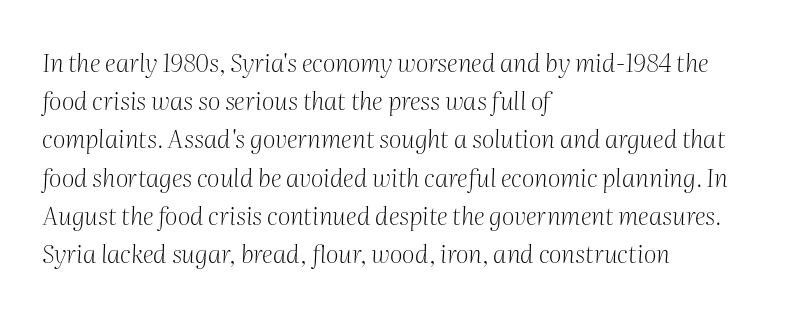
Is the type slanted? Yes — the strokes lean at a clear angle. Every row of glyphs begins at an identical x-position on the left. The cut favours lightness, reaching ordinary text weight at its darkest. The baseline area is clear. The rendering keeps characters at their native spacing. The block of text has a typical density, with ordinary space between rows.
